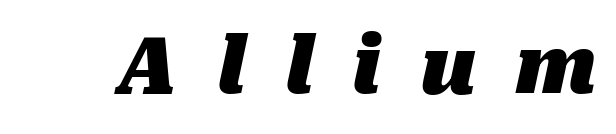
{"italic": "yes", "lean": "right", "slant_degrees": 10, "bold": "yes", "weight": "heavy", "width": "normal", "stroke_contrast": "medium", "x_height": "medium", "monospaced": "no", "underline": "no", "letter_spacing": "wide", "letter_spacing_em": 0.49, "glyph_px": 79}
